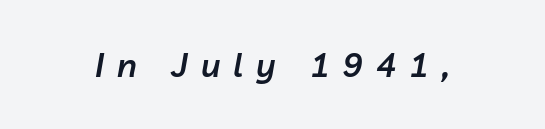
Q: Is the text bold? A: Semi-bold.
Q: Is the text italic (slanted)? A: Yes, it leans right by about 10 degrees.
Q: Is the text underlined? A: No.
Q: Is the spacing between letters normal or unusually wide? A: Unusually wide.
Q: Width (condensed, normal, or wide)? A: Normal.
Q: Stroke contrast? A: Low.
Q: x-height? A: Medium.
Q: Monospaced? A: No.
